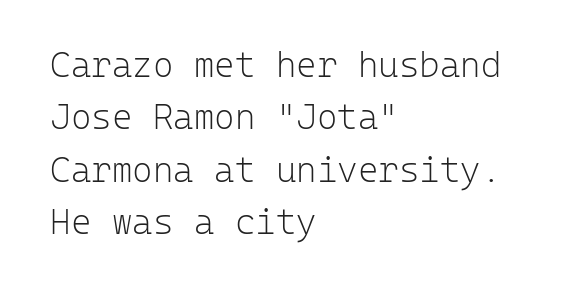
{"serif": "no", "italic": "no", "bold": "no", "weight": "light", "width": "normal", "stroke_contrast": "low", "x_height": "medium", "monospaced": "yes", "underline": "no", "align": "left", "line_spacing": "normal", "line_spacing_ratio": 1.5, "letter_spacing": "normal", "letter_spacing_em": 0.0, "glyph_px": 35}
